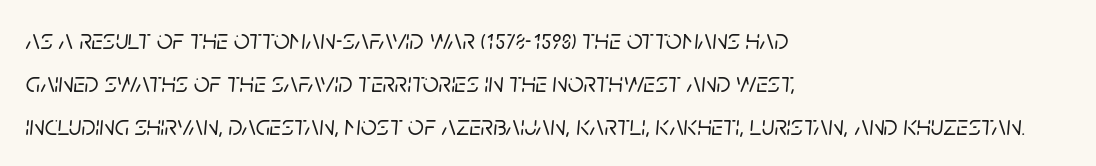
{"italic": "yes", "lean": "right", "slant_degrees": 5, "width": "normal", "stroke_contrast": "low", "x_height": "large", "monospaced": "no", "underline": "no", "align": "left", "line_spacing": "normal", "line_spacing_ratio": 1.54, "letter_spacing": "normal", "letter_spacing_em": 0.0, "glyph_px": 28}
